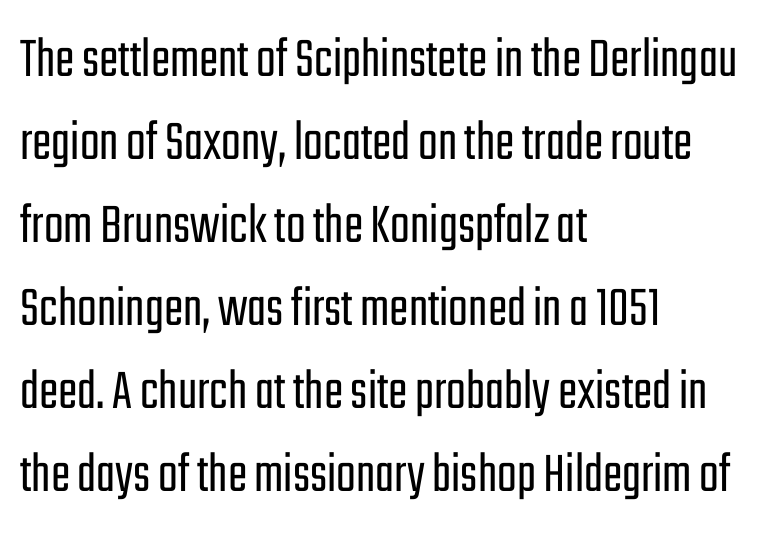
The image shows 58 px light, condensed sans-serif type, upright; set left-aligned, normal line spacing (1.43x), normal letter spacing, not underlined; low stroke contrast and a medium x-height.
